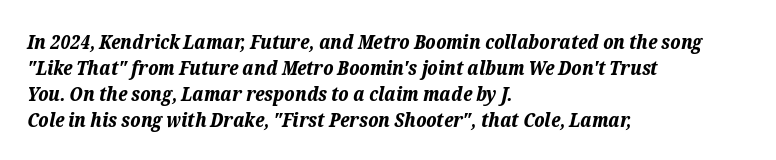
{"italic": "yes", "lean": "right", "slant_degrees": 12, "bold": "yes", "underline": "no", "align": "left", "line_spacing": "normal", "line_spacing_ratio": 1.3, "letter_spacing": "normal", "letter_spacing_em": 0.0, "glyph_px": 20}
